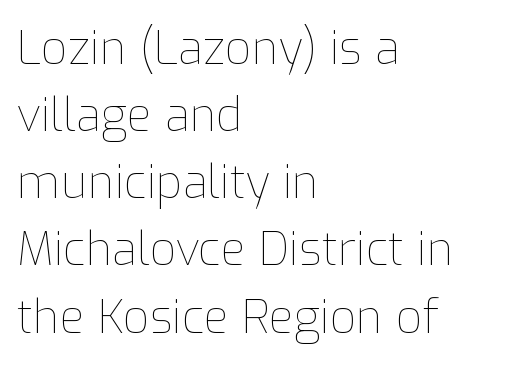
The image shows 46 px thin type, upright; set left-aligned, normal line spacing (1.46x), normal letter spacing, not underlined; low stroke contrast and a medium x-height.
